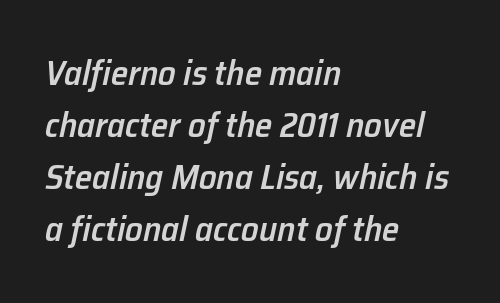
{"italic": "yes", "lean": "right", "slant_degrees": 12, "bold": "semi", "weight": "semibold", "width": "normal", "stroke_contrast": "low", "x_height": "medium", "monospaced": "no", "underline": "no", "align": "left", "line_spacing": "normal", "line_spacing_ratio": 1.49, "letter_spacing": "normal", "letter_spacing_em": 0.0, "glyph_px": 35}
